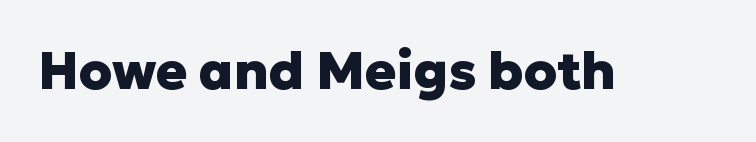
Plain, unruled lines of type. Proportional: the letters do not fall into vertical columns. Note: no serifs on the glyphs. How are the letters spaced? Ordinarily, with no added tracking. In terms of posture, this sample is upright. Thick stems and heavy bowls — unmistakably bold.
